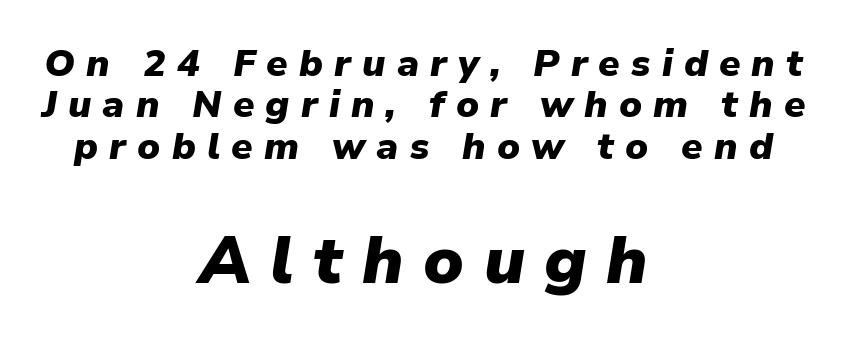
Q: Is the text bold? A: Yes.
Q: Is the text italic (slanted)? A: Yes, it leans right by about 9 degrees.
Q: Is the text underlined? A: No.
Q: How is the paragraph aligned? A: Centered.
Q: Is the spacing between letters normal or unusually wide? A: Unusually wide.
Q: Is the spacing between lines tight, normal or loose? A: Tight.
Q: Which block of text is set in a larger size, the first (top) or the second (bottom)? A: The second (bottom) one.
Q: Width (condensed, normal, or wide)? A: Normal.
Q: Stroke contrast? A: Low.
Q: x-height? A: Medium.
Q: Monospaced? A: No.
